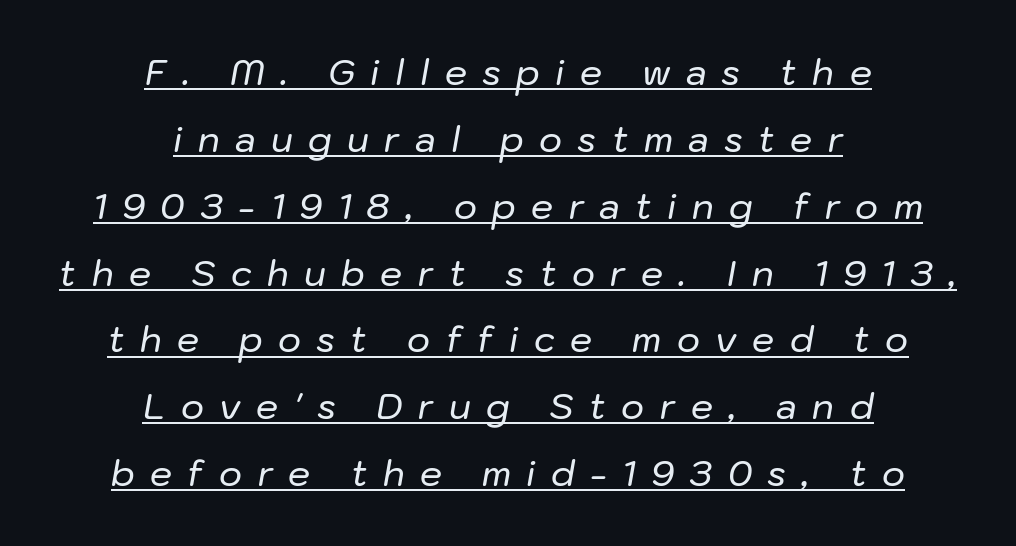
Emphasis-style slanted type is in use. Inter-character spacing is expanded well beyond the font's built-in metrics. Do the characters align in a grid? No, the font is proportional. Teacher's note: observe the equal gaps on both sides — that is centered alignment. The line-height multiplier appears high, well above default. Students, observe the line beneath the letters — that is underlining.
